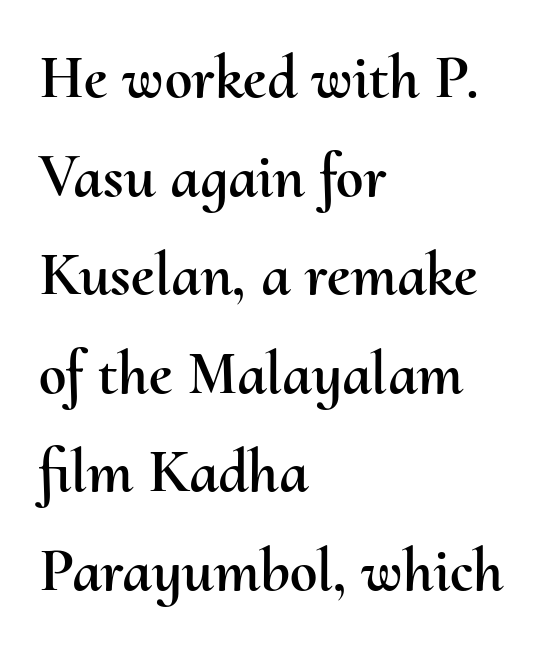
{"italic": "no", "width": "normal", "stroke_contrast": "medium", "x_height": "small", "monospaced": "no", "underline": "no", "align": "left", "line_spacing": "normal", "line_spacing_ratio": 1.59, "letter_spacing": "normal", "letter_spacing_em": 0.0, "glyph_px": 62}
